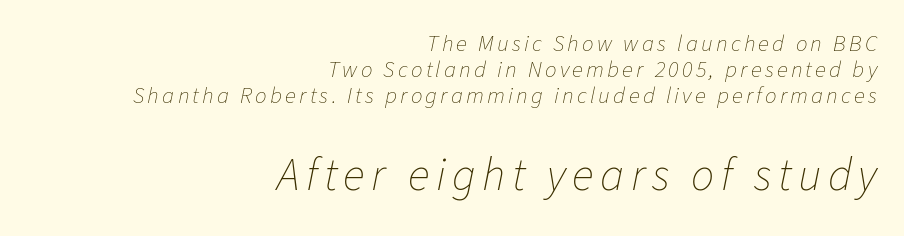
{"italic": "yes", "lean": "right", "slant_degrees": 11, "bold": "no", "weight": "thin", "width": "normal", "stroke_contrast": "low", "x_height": "medium", "monospaced": "no", "underline": "no", "align": "right", "line_spacing": "tight", "line_spacing_ratio": 1.13, "larger_block": "second", "size_ratio": 2.0, "glyph_px": 46}
